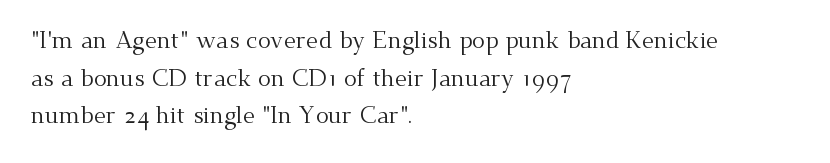
{"italic": "no", "bold": "no", "underline": "no", "align": "left", "line_spacing": "normal", "line_spacing_ratio": 1.57, "letter_spacing": "normal", "letter_spacing_em": 0.0, "glyph_px": 24}
